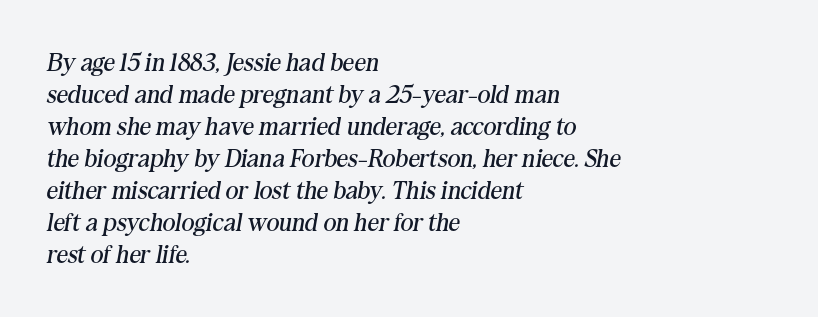
The image shows 25 px text type, italic (leaning right); set left-aligned, normal line spacing (1.28x), normal letter spacing, not underlined.
